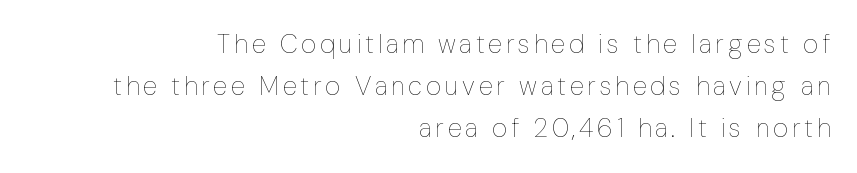
Q: Is the text bold? A: No.
Q: Is the text italic (slanted)? A: No, it is upright.
Q: Is the text underlined? A: No.
Q: How is the paragraph aligned? A: Right-aligned.
Q: Is the spacing between lines tight, normal or loose? A: Normal.
